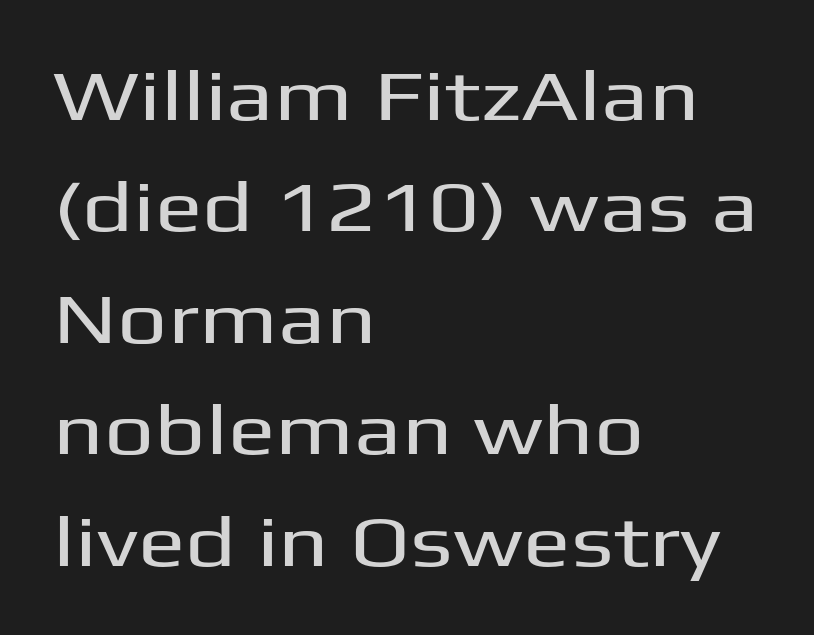
The image shows 71 px wide sans-serif type, upright; set left-aligned, normal line spacing (1.57x), normal letter spacing, not underlined; medium stroke contrast and a medium x-height.
